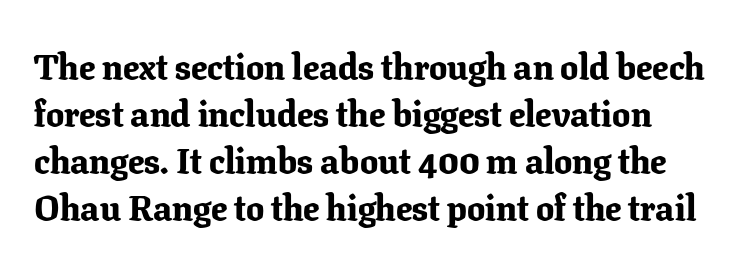
The image shows 36 px bold serif type, upright; set normal line spacing (1.31x), normal letter spacing, not underlined; low stroke contrast and a medium x-height.
